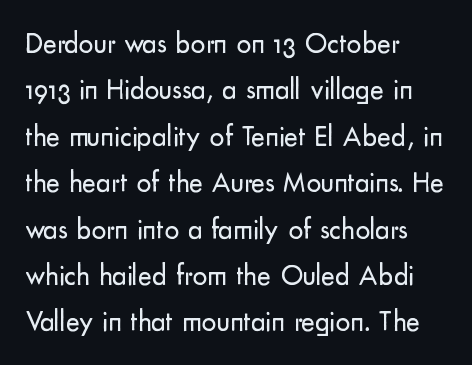
The line texture is even and compact thanks to regular tracking. The rag falls on the right side of this text block. A typesetter would call this proportional, since set widths differ per character. Descender tails drop into unmarked territory. Nope, not italic — everything's standing straight.
